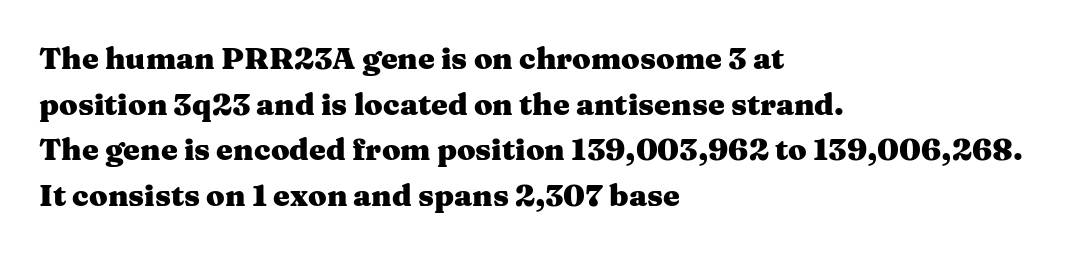
Q: Is the text bold? A: Yes.
Q: Is the text italic (slanted)? A: No, it is upright.
Q: Is the typeface a serif or a sans-serif typeface? A: Serif.
Q: Is the text underlined? A: No.
Q: How is the paragraph aligned? A: Left-aligned.
Q: Is the spacing between letters normal or unusually wide? A: Normal.
Q: Is the spacing between lines tight, normal or loose? A: Normal.
Q: Width (condensed, normal, or wide)? A: Wide.
Q: Stroke contrast? A: Medium.
Q: x-height? A: Medium.
Q: Monospaced? A: No.
